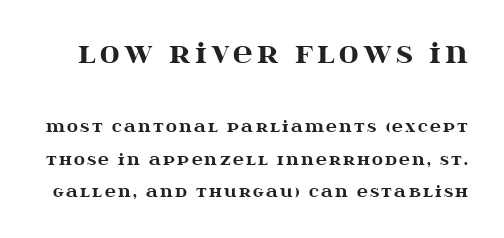
Q: Is the text bold? A: Yes.
Q: Is the text italic (slanted)? A: No, it is upright.
Q: Is the text underlined? A: No.
Q: Is the spacing between lines tight, normal or loose? A: Loose.
Q: Which block of text is set in a larger size, the first (top) or the second (bottom)? A: The first (top) one.
